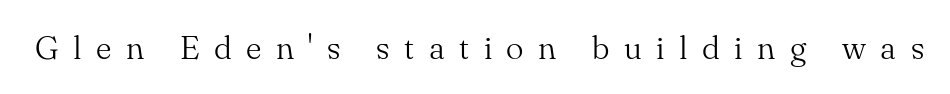
{"serif": "yes", "italic": "no", "bold": "no", "weight": "light", "width": "normal", "stroke_contrast": "medium", "x_height": "small", "monospaced": "no", "underline": "no", "letter_spacing": "wide", "letter_spacing_em": 0.44, "glyph_px": 33}
